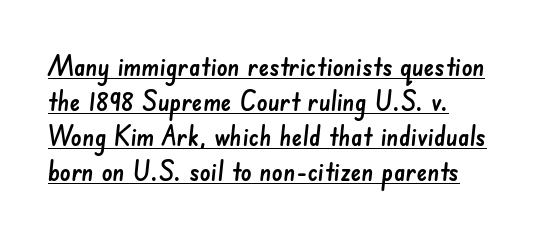
The image shows 27 px text type; set normal line spacing (1.3x), normal letter spacing, underlined.
